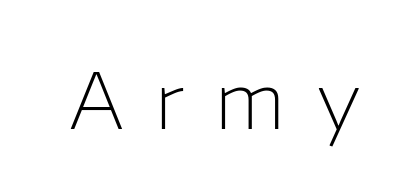
Q: Is the text bold? A: No.
Q: Is the text italic (slanted)? A: No, it is upright.
Q: Is the typeface a serif or a sans-serif typeface? A: Sans-serif.
Q: Is the text underlined? A: No.
Q: Is the spacing between letters normal or unusually wide? A: Unusually wide.
Q: Width (condensed, normal, or wide)? A: Normal.
Q: Stroke contrast? A: Low.
Q: x-height? A: Medium.
Q: Monospaced? A: No.
